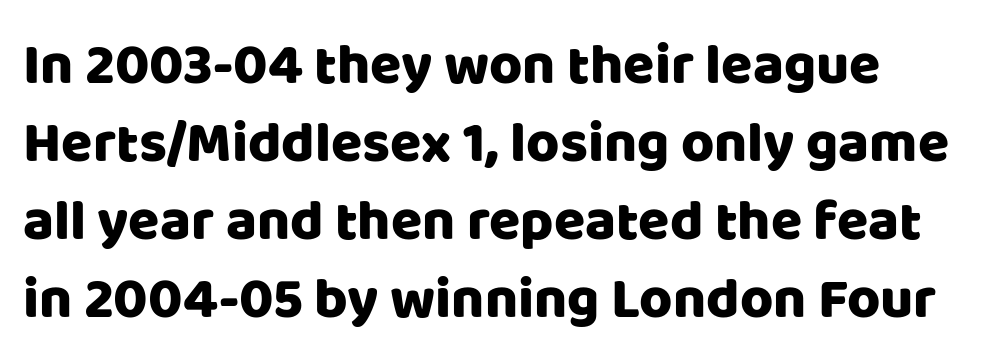
The image shows 57 px sans-serif type, upright; set normal line spacing (1.37x), normal letter spacing, not underlined; low stroke contrast and a large x-height.
